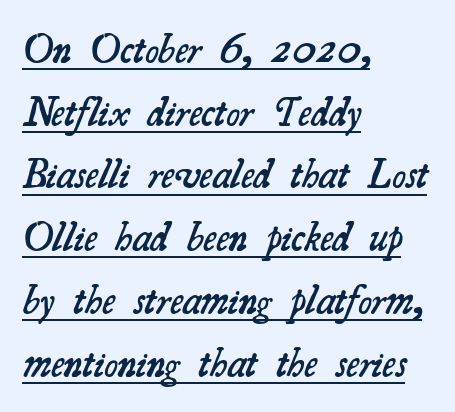
The image shows 41 px semibold serif type; set left-aligned, normal line spacing (1.53x), normal letter spacing, underlined; medium stroke contrast and a small x-height.
